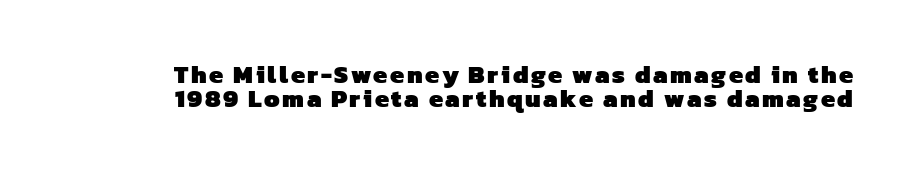
The image shows 25 px bold type; set tight line spacing (0.97x), not underlined.
